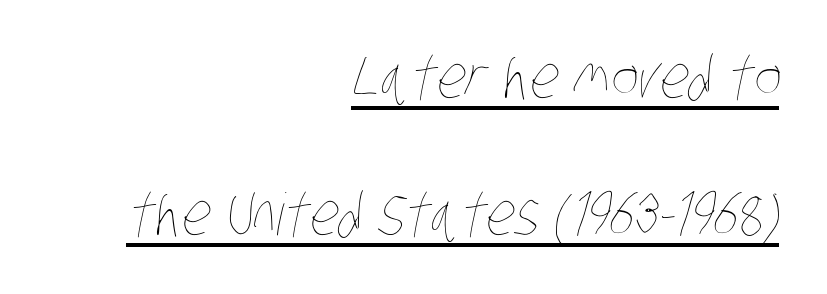
{"bold": "no", "weight": "thin", "width": "condensed", "stroke_contrast": "low", "x_height": "large", "monospaced": "no", "underline": "yes", "align": "right", "line_spacing": "loose", "line_spacing_ratio": 2.36, "letter_spacing": "normal", "letter_spacing_em": 0.0, "glyph_px": 58}
